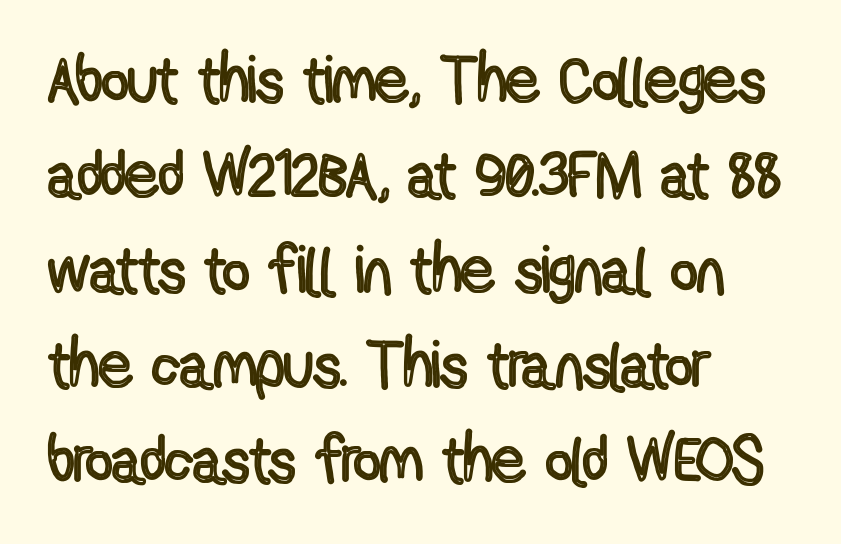
{"italic": "no", "width": "condensed", "x_height": "medium", "monospaced": "no", "underline": "no", "align": "left", "line_spacing": "normal", "line_spacing_ratio": 1.44, "letter_spacing": "normal", "letter_spacing_em": 0.0, "glyph_px": 66}
